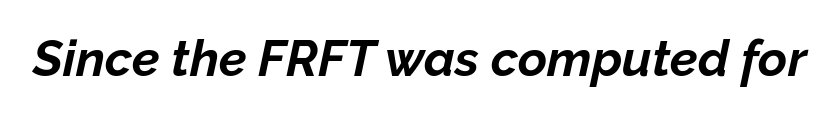
The image shows 50 px bold type, italic (leaning right); set normal letter spacing, not underlined; low stroke contrast and a medium x-height.
